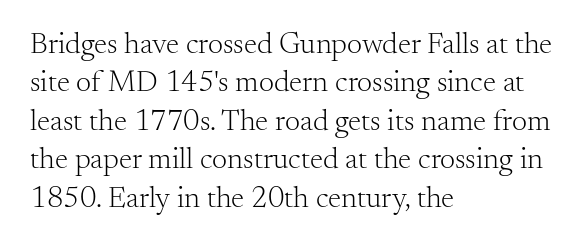
The weight would be labelled regular, book, light, or lighter still. The designer went with a serif here, giving each stem small feet. Is this a fixed-width face? No — the glyphs have proportional, varying widths. Each line starts at the same left margin while the right side varies. Nobody drew a line under any word here.
